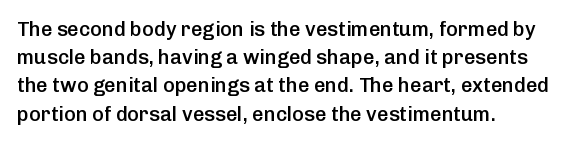
This is moderately heavy type, rendered in semibold. A bare baseline throughout the passage. Caption: standard tracking, unaltered. A typesetter would mark this as roman, not italic. The rows are spaced the way most documents space them. A classic flush-left, rag-right setting is used for this passage.
